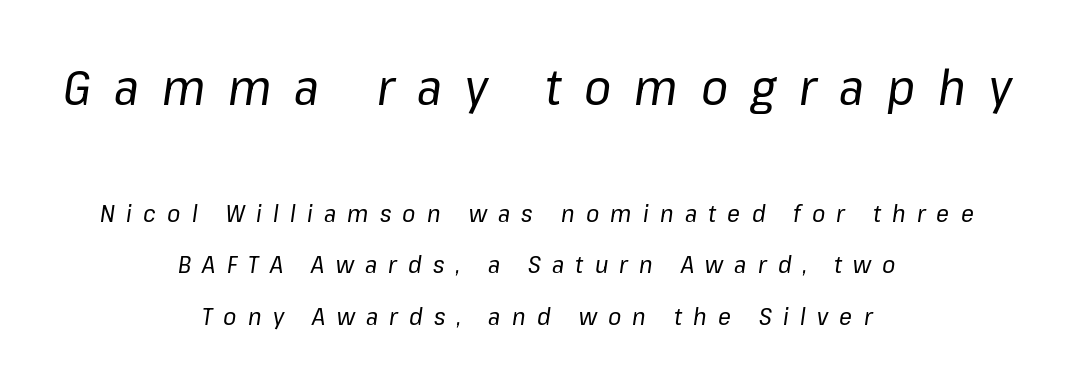
{"italic": "yes", "lean": "right", "slant_degrees": 8, "bold": "no", "weight": "regular", "width": "normal", "stroke_contrast": "low", "x_height": "medium", "monospaced": "no", "underline": "no", "align": "center", "line_spacing": "loose", "line_spacing_ratio": 2.14, "letter_spacing": "wide", "letter_spacing_em": 0.47, "larger_block": "first", "size_ratio": 2.04, "glyph_px": 49}
